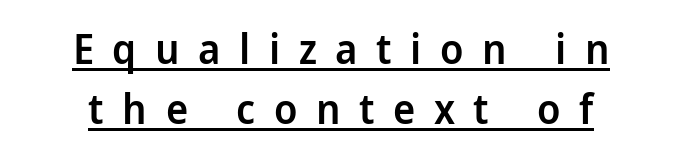
Letterform terminals end flat and unadorned throughout the passage. Leading matches the norm, producing a regular column. The specimen reads as upright at a glance. The tracking reads as deliberately expanded to a designer's eye. These lines are rendered in a variable-pitch font.
